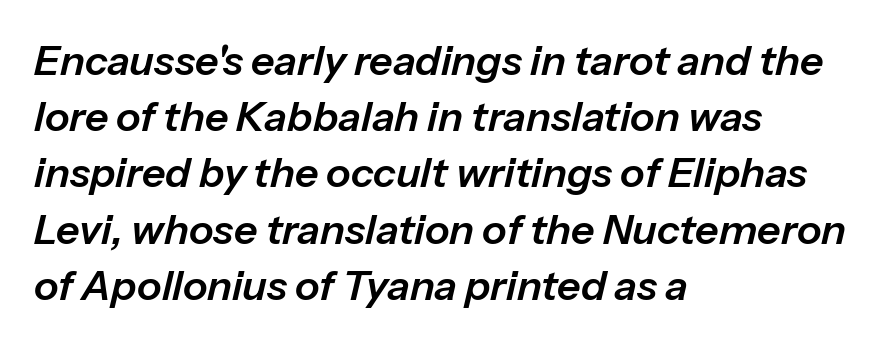
Does the lettering tilt? It does — this is italic. Underline: absent. Nothing unusual about the tracking: characters are spaced as the font intends. Leading matches the norm, producing a regular column. The letters advance in unequal steps, a hallmark of proportional type. These lines stack with their left ends in a neat column.
